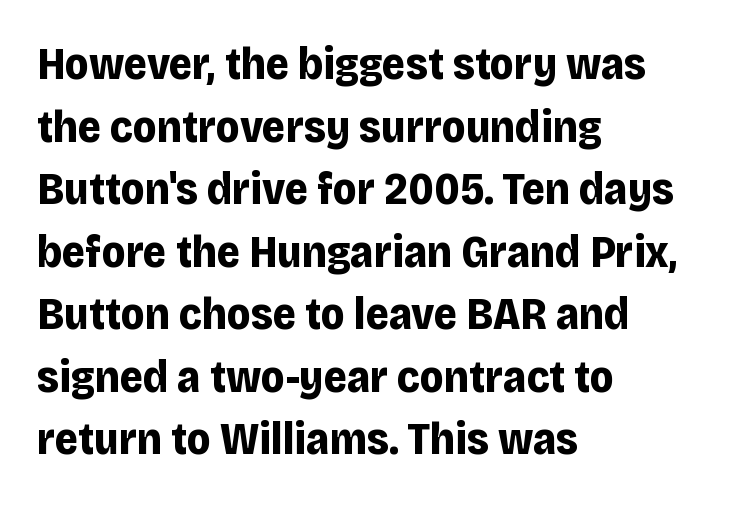
{"serif": "no", "italic": "no", "bold": "yes", "weight": "bold", "width": "normal", "stroke_contrast": "low", "x_height": "large", "monospaced": "no", "underline": "no", "align": "left", "line_spacing": "normal", "line_spacing_ratio": 1.39, "letter_spacing": "normal", "letter_spacing_em": 0.0, "glyph_px": 45}
